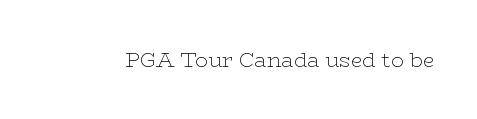
The passage shown is not underscored anywhere. The font's upright variant was chosen for this text. Stems here are at most as thick as an everyday book face. Observe the ordinary spacing: letters are neighbours, not strangers.
